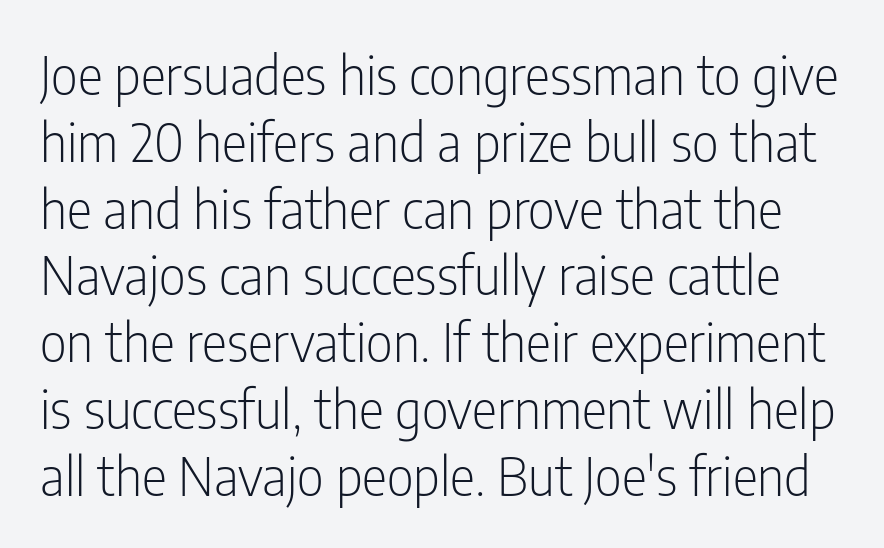
The rendering uses a moderate line-height, typical for paragraphs. In terms of letterspacing, this is plain default setting. It's the straight-up-and-down kind of type. The weight tops out at a normal text grade. Serifs: no, the terminals of the letterforms are clean.
